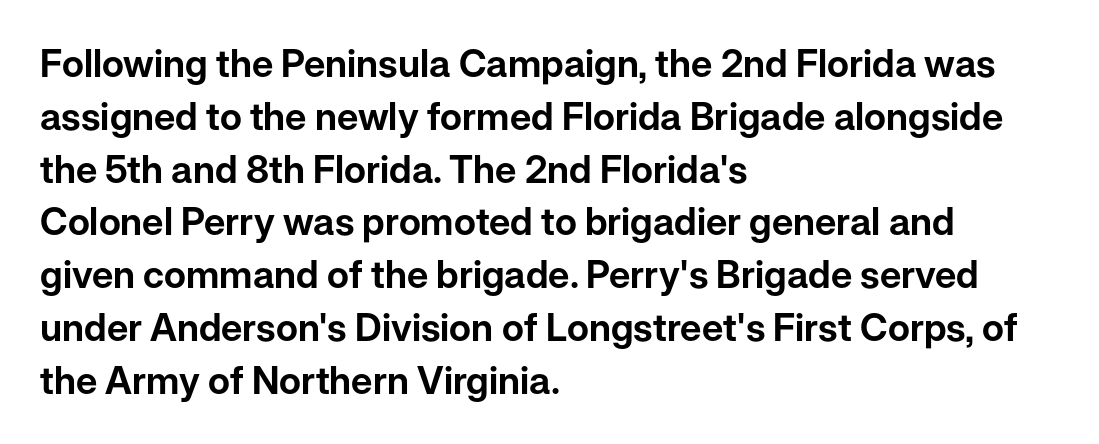
{"serif": "no", "italic": "no", "width": "normal", "stroke_contrast": "low", "x_height": "medium", "monospaced": "no", "underline": "no", "align": "left", "line_spacing": "normal", "line_spacing_ratio": 1.39, "letter_spacing": "normal", "letter_spacing_em": 0.0, "glyph_px": 38}
